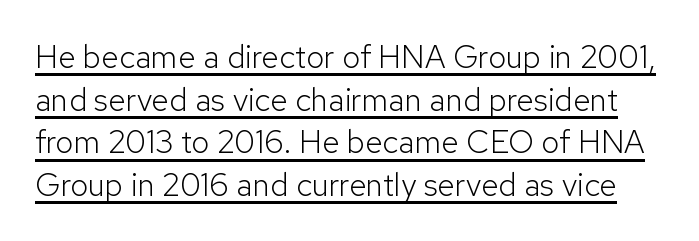
{"serif": "no", "italic": "no", "bold": "no", "weight": "light", "width": "normal", "stroke_contrast": "low", "x_height": "medium", "monospaced": "no", "underline": "yes", "line_spacing": "normal", "line_spacing_ratio": 1.33, "letter_spacing": "normal", "letter_spacing_em": 0.0, "glyph_px": 32}
